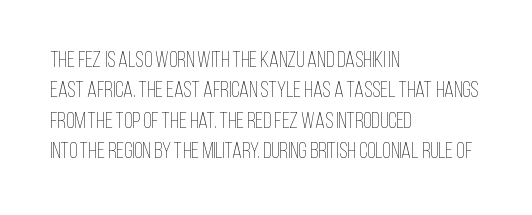
Q: Is the text bold? A: No.
Q: Is the text italic (slanted)? A: No, it is upright.
Q: Is the text underlined? A: No.
Q: How is the paragraph aligned? A: Left-aligned.
Q: Is the spacing between letters normal or unusually wide? A: Normal.
Q: Is the spacing between lines tight, normal or loose? A: Normal.
